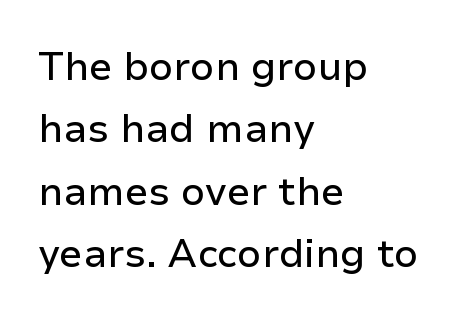
Compared with a centered layout, this one pins lines to the left instead. A typesetter would call this zero additional tracking. A bare baseline throughout the passage. Is there any slant? The stems are plumb. Varying glyph widths throughout — classic text-font behaviour.
